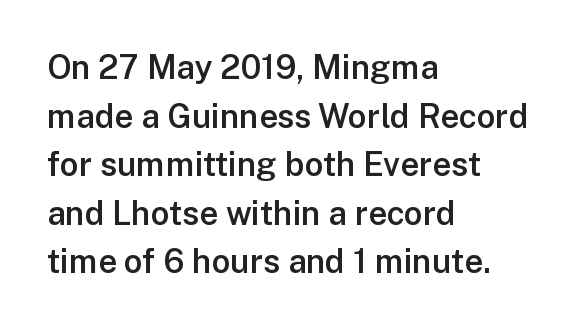
Q: Is the text bold? A: Semi-bold.
Q: Is the text italic (slanted)? A: No, it is upright.
Q: Is the typeface a serif or a sans-serif typeface? A: Sans-serif.
Q: Is the text underlined? A: No.
Q: How is the paragraph aligned? A: Left-aligned.
Q: Is the spacing between letters normal or unusually wide? A: Normal.
Q: Is the spacing between lines tight, normal or loose? A: Normal.
Q: Width (condensed, normal, or wide)? A: Normal.
Q: Stroke contrast? A: Low.
Q: x-height? A: Medium.
Q: Monospaced? A: No.
